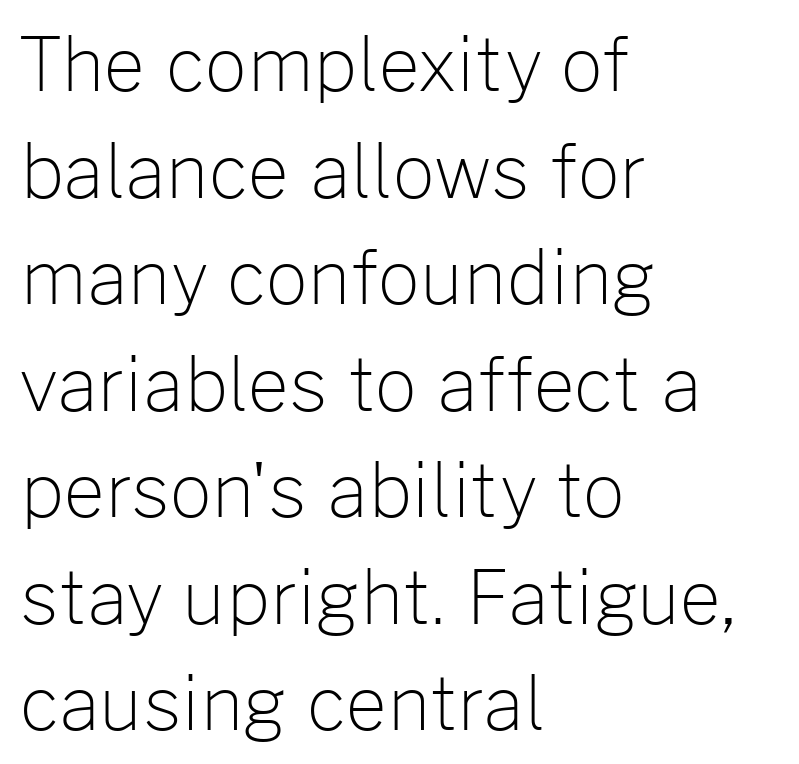
{"serif": "no", "italic": "no", "bold": "no", "weight": "light", "width": "normal", "stroke_contrast": "low", "x_height": "medium", "monospaced": "no", "underline": "no", "align": "left", "line_spacing": "normal", "line_spacing_ratio": 1.46, "letter_spacing": "normal", "letter_spacing_em": 0.0, "glyph_px": 73}
